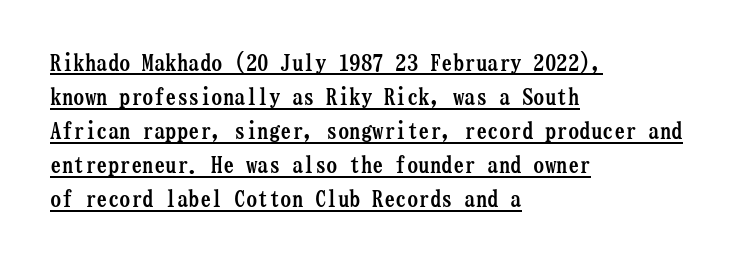
Q: Is the text bold? A: Yes.
Q: Is the text italic (slanted)? A: No, it is upright.
Q: Is the text underlined? A: Yes.
Q: How is the paragraph aligned? A: Left-aligned.
Q: Is the spacing between letters normal or unusually wide? A: Normal.
Q: Is the spacing between lines tight, normal or loose? A: Normal.
